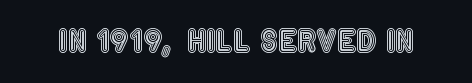
The image shows 30 px condensed type, upright; set normal letter spacing, not underlined; a large x-height.
